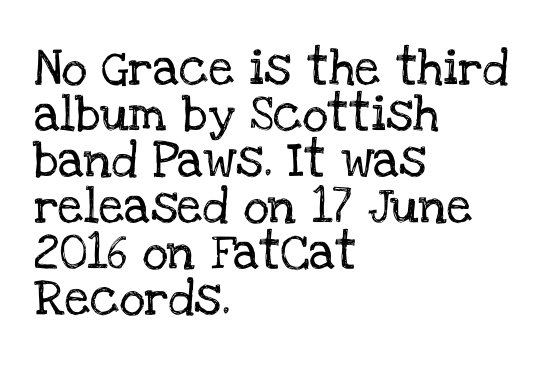
Q: Is the text italic (slanted)? A: No, it is upright.
Q: Is the typeface a serif or a sans-serif typeface? A: Serif.
Q: Is the text underlined? A: No.
Q: How is the paragraph aligned? A: Left-aligned.
Q: Is the spacing between letters normal or unusually wide? A: Normal.
Q: Is the spacing between lines tight, normal or loose? A: Normal.
Q: Width (condensed, normal, or wide)? A: Normal.
Q: Stroke contrast? A: Low.
Q: x-height? A: Large.
Q: Monospaced? A: No.
